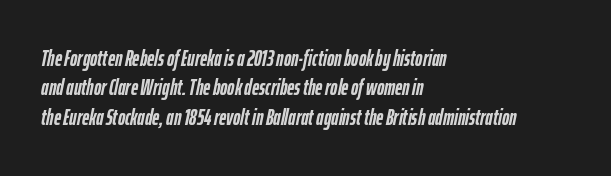
The image shows 22 px bold type, italic (leaning right); set left-aligned, normal line spacing (1.34x), normal letter spacing, not underlined.
